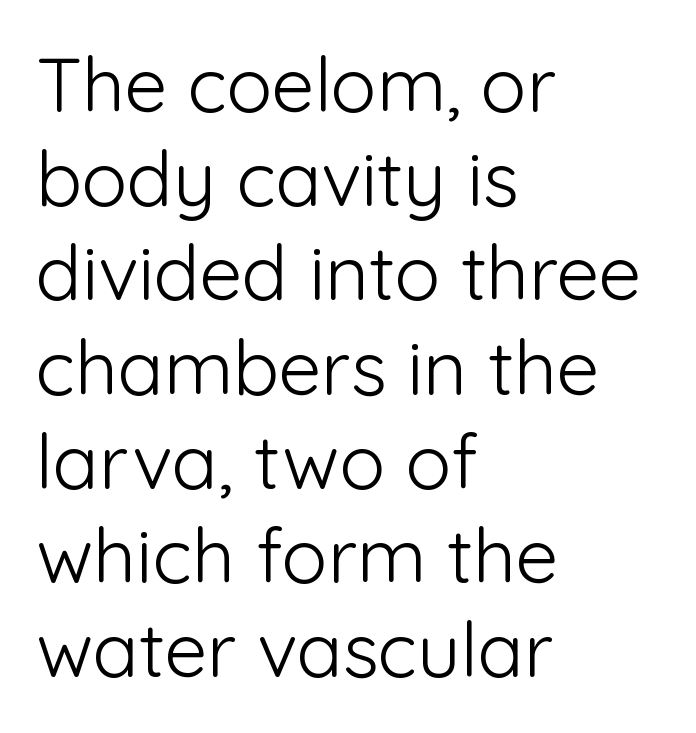
The image shows 76 px light sans-serif type, upright; set left-aligned, line spacing 1.24x, normal letter spacing, not underlined; low stroke contrast and a medium x-height.
